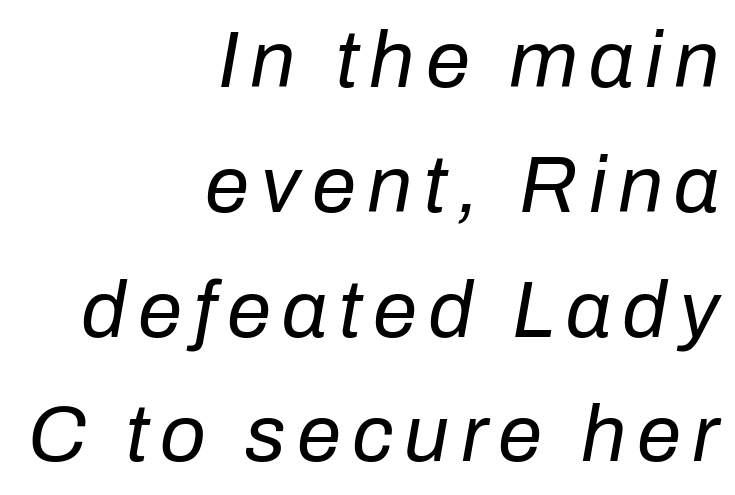
The image shows 80 px regular-weight type, italic (leaning right); set right-aligned, normal line spacing (1.56x), not underlined; low stroke contrast and a medium x-height.
